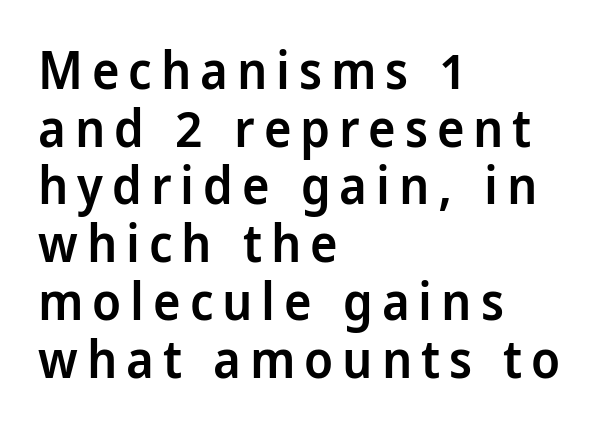
The image shows 52 px semibold, condensed sans-serif type, upright; set left-aligned, tight line spacing (1.11x), not underlined; low stroke contrast and a large x-height.
